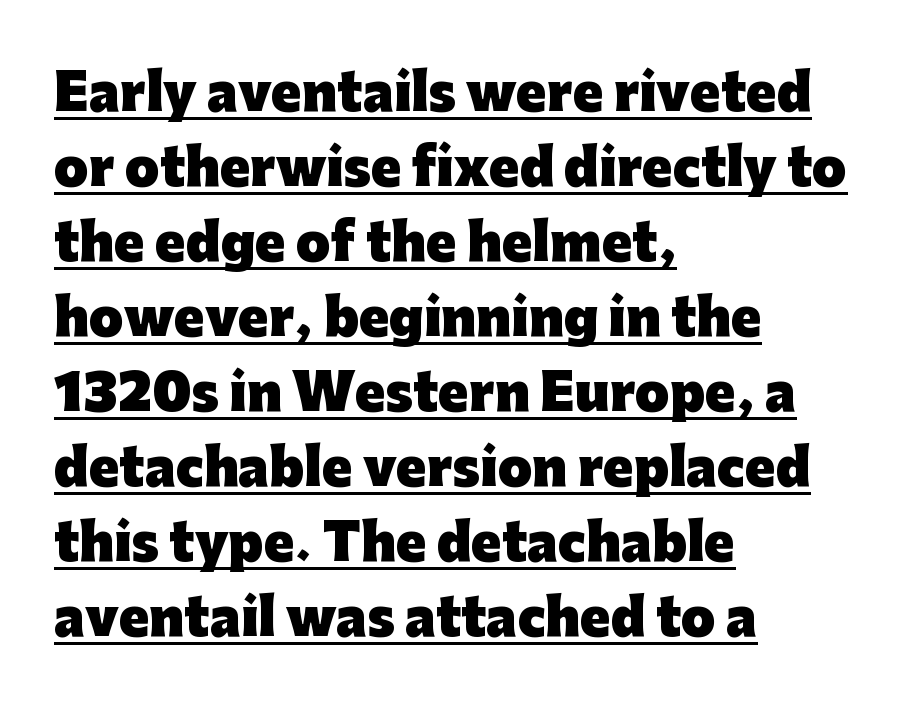
The image shows 50 px heavy sans-serif type, upright; set left-aligned, normal line spacing (1.5x), normal letter spacing, underlined; low stroke contrast and a medium x-height.
